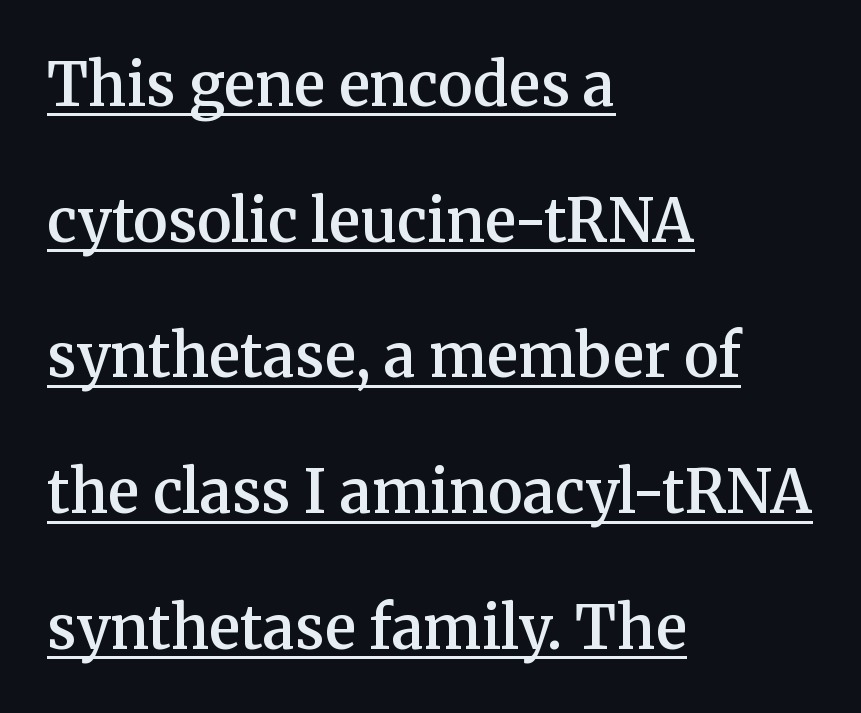
The image shows 59 px semibold serif type, upright; set left-aligned, loose line spacing (2.3x), normal letter spacing, underlined; medium stroke contrast and a medium x-height.
